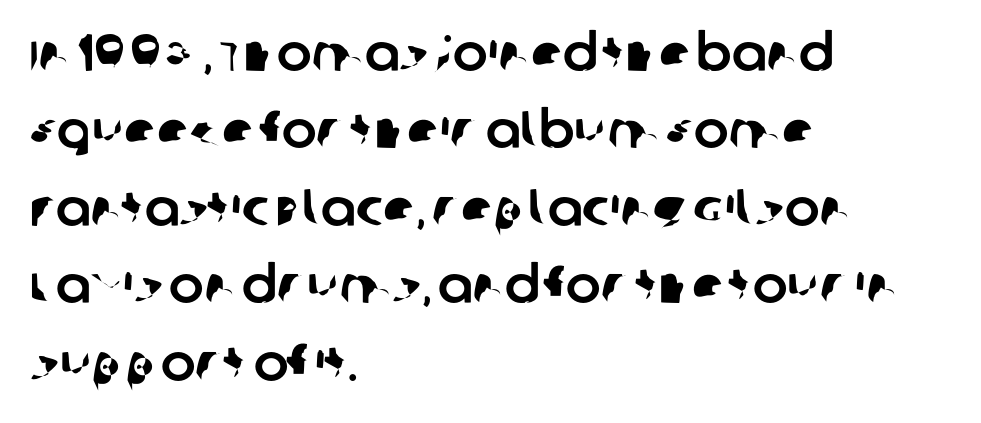
{"serif": "no", "width": "normal", "stroke_contrast": "low", "x_height": "large", "monospaced": "no", "underline": "no", "align": "left", "line_spacing": "normal", "line_spacing_ratio": 1.49, "letter_spacing": "normal", "letter_spacing_em": 0.0, "glyph_px": 52}
